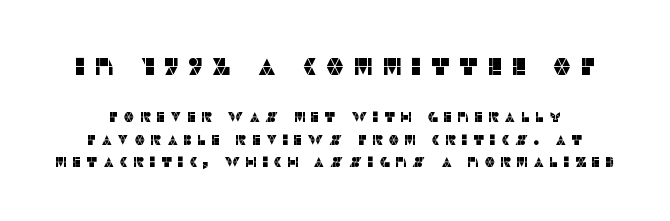
The image shows 24 px text type, upright; set normal line spacing (1.59x), unusually wide letter spacing (+0.34 em), not underlined; the first (top) block is 1.71x larger.
